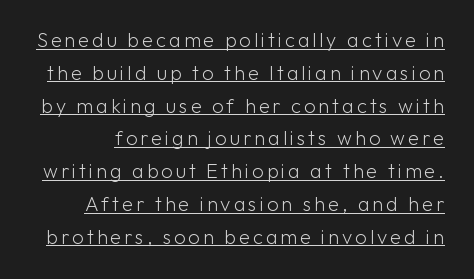
{"italic": "no", "bold": "no", "underline": "yes", "line_spacing": "normal", "line_spacing_ratio": 1.64, "glyph_px": 20}
